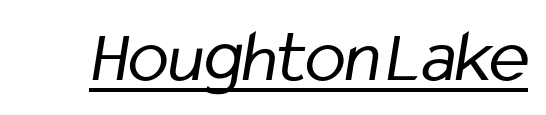
Has an underline been added? It has. The letters sit at their default tracking, neither squeezed nor spread. This sample uses a sans-serif face. Vertical stems look standard width or narrower in stroke. Looks like regular typesetting: each glyph gets only the width it needs.
